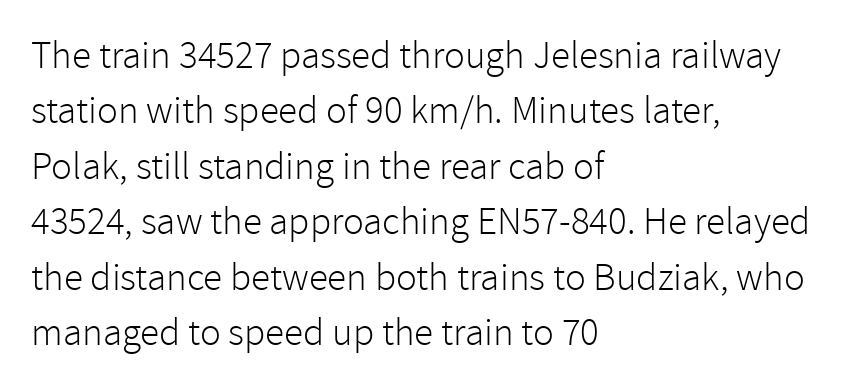
Q: Is the text bold? A: No.
Q: Is the text italic (slanted)? A: No, it is upright.
Q: Is the typeface a serif or a sans-serif typeface? A: Sans-serif.
Q: Is the text underlined? A: No.
Q: How is the paragraph aligned? A: Left-aligned.
Q: Is the spacing between letters normal or unusually wide? A: Normal.
Q: Is the spacing between lines tight, normal or loose? A: Normal.
Q: Width (condensed, normal, or wide)? A: Normal.
Q: Stroke contrast? A: Low.
Q: x-height? A: Medium.
Q: Monospaced? A: No.
